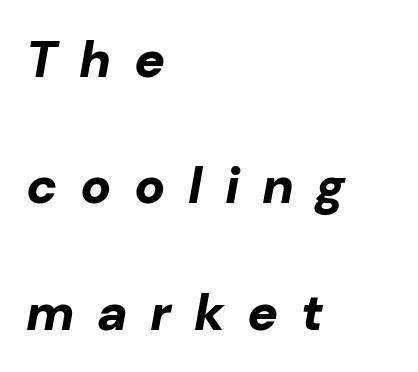
The lettering tilts uniformly, giving the passage an italic look. Visually the block forms a straight wall on the left and a jagged coastline on the right. Widely set lines give the paragraph a tall, airy silhouette. In terms of letterspacing, this is a distinctly airy, spread setting. Look at the stroke-to-counter ratio: heavy, a bold. Varying glyph widths throughout — classic text-font behaviour.
